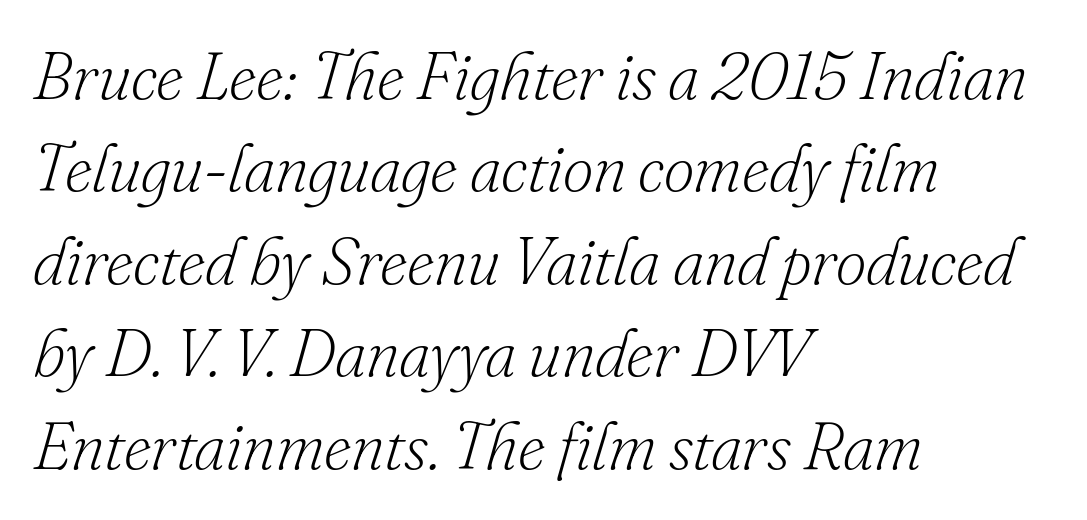
Q: Is the text bold? A: No.
Q: Is the text italic (slanted)? A: Yes, it leans right by about 16 degrees.
Q: Is the typeface a serif or a sans-serif typeface? A: Serif.
Q: Is the text underlined? A: No.
Q: How is the paragraph aligned? A: Left-aligned.
Q: Is the spacing between letters normal or unusually wide? A: Normal.
Q: Is the spacing between lines tight, normal or loose? A: Normal.
Q: Width (condensed, normal, or wide)? A: Normal.
Q: Stroke contrast? A: Low.
Q: x-height? A: Small.
Q: Monospaced? A: No.
